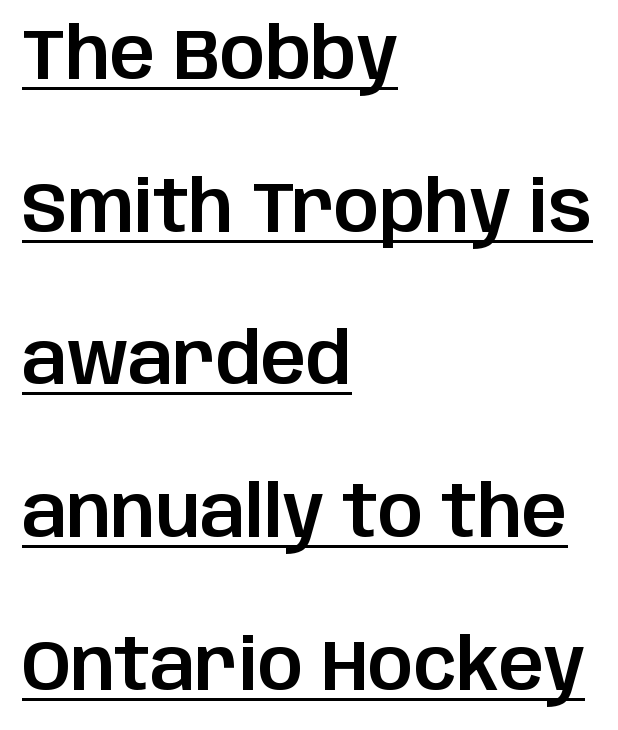
{"serif": "no", "italic": "no", "width": "normal", "stroke_contrast": "low", "x_height": "large", "monospaced": "no", "underline": "yes", "align": "left", "line_spacing": "loose", "line_spacing_ratio": 2.15, "letter_spacing": "normal", "letter_spacing_em": 0.0, "glyph_px": 71}
